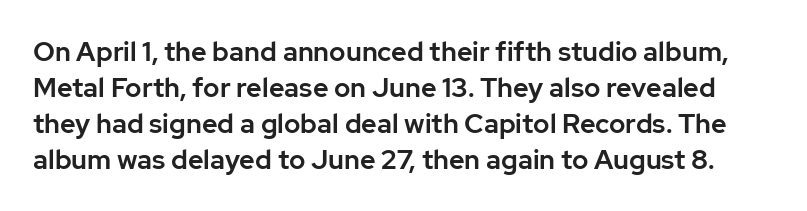
The image shows 27 px text type, upright; set normal line spacing (1.33x), normal letter spacing, not underlined.
